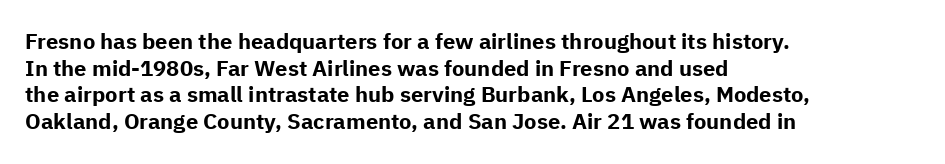
The image shows 22 px bold type, upright; set left-aligned, line spacing 1.21x, normal letter spacing, not underlined.
